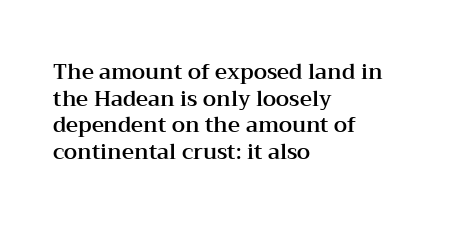
{"italic": "no", "underline": "no", "align": "left", "line_spacing": "normal", "line_spacing_ratio": 1.27, "letter_spacing": "normal", "letter_spacing_em": 0.0, "glyph_px": 21}
